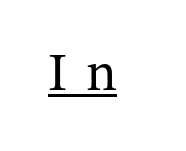
Italic? Not at all — the glyphs are vertical. Is this a fixed-width face? No — the glyphs have proportional, varying widths. The face used here is seriffed, in the tradition of book romans. Substantial extra tracking has been applied to these lines. Weight: regular or lighter.
